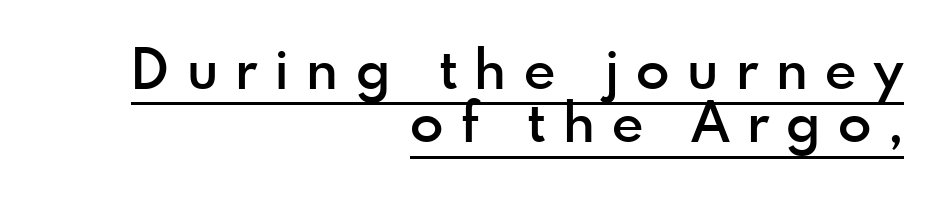
Q: Is the text bold? A: Semi-bold.
Q: Is the text italic (slanted)? A: No, it is upright.
Q: Is the typeface a serif or a sans-serif typeface? A: Sans-serif.
Q: Is the text underlined? A: Yes.
Q: How is the paragraph aligned? A: Right-aligned.
Q: Is the spacing between letters normal or unusually wide? A: Unusually wide.
Q: Is the spacing between lines tight, normal or loose? A: Tight.
Q: Width (condensed, normal, or wide)? A: Normal.
Q: x-height? A: Small.
Q: Monospaced? A: No.
